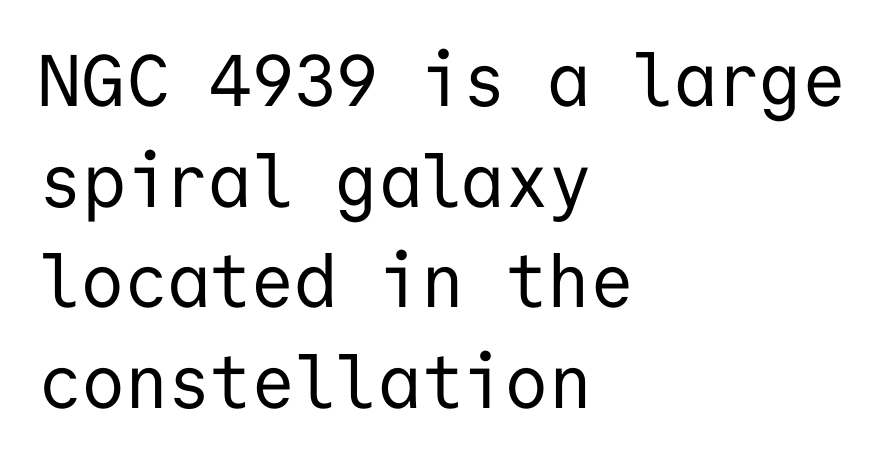
Vertically, the passage feels balanced, rows spaced as you'd expect. To sum up the face: it is a sans, with no serifs. When letters stand straight like this, we call the style roman or upright. Horizontal alignment here is leftward, the default for most running prose. Nothing unusual about the tracking: characters are spaced as the font intends. Clear beneath every line of the passage.
